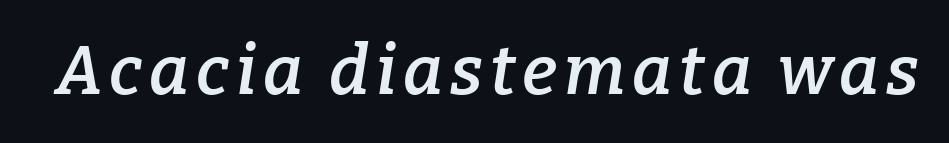
{"serif": "yes", "italic": "yes", "lean": "right", "slant_degrees": 9, "bold": "semi", "weight": "semibold", "width": "normal", "stroke_contrast": "low", "x_height": "medium", "monospaced": "no", "underline": "no", "glyph_px": 68}
